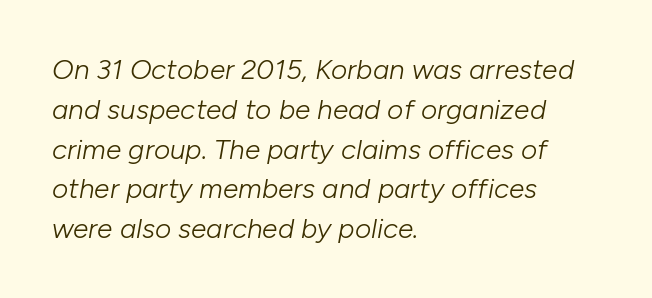
The image shows 28 px light type, italic (leaning right); set left-aligned, normal line spacing (1.42x), normal letter spacing, not underlined; low stroke contrast and a medium x-height.
